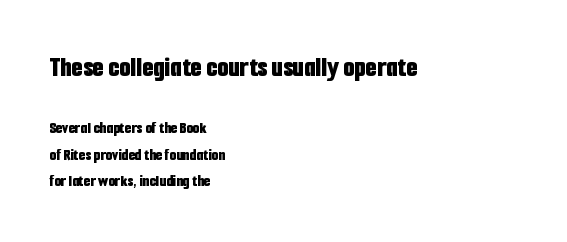
The image shows 29 px bold, condensed sans-serif type, upright; set left-aligned, normal line spacing (1.56x), normal letter spacing, not underlined; the first (top) block is 1.71x larger; low stroke contrast and a medium x-height.
